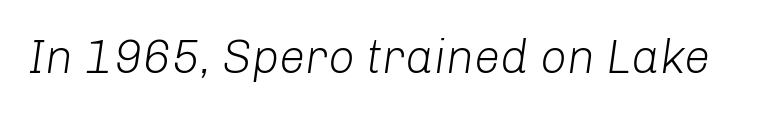
Q: Is the text bold? A: No.
Q: Is the text italic (slanted)? A: Yes, it leans right by about 8 degrees.
Q: Is the text underlined? A: No.
Q: Is the spacing between letters normal or unusually wide? A: Normal.
Q: Width (condensed, normal, or wide)? A: Normal.
Q: Stroke contrast? A: Low.
Q: x-height? A: Medium.
Q: Monospaced? A: No.
